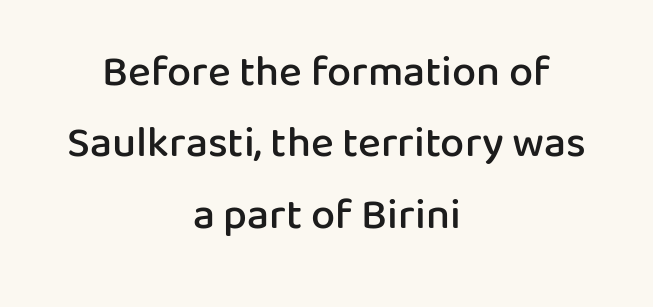
These lines are rendered in a variable-pitch font. Centered paragraph, ragged on both sides. Leading: standard. The face used here is a semibold: visibly heavier than regular, lighter than bold.
